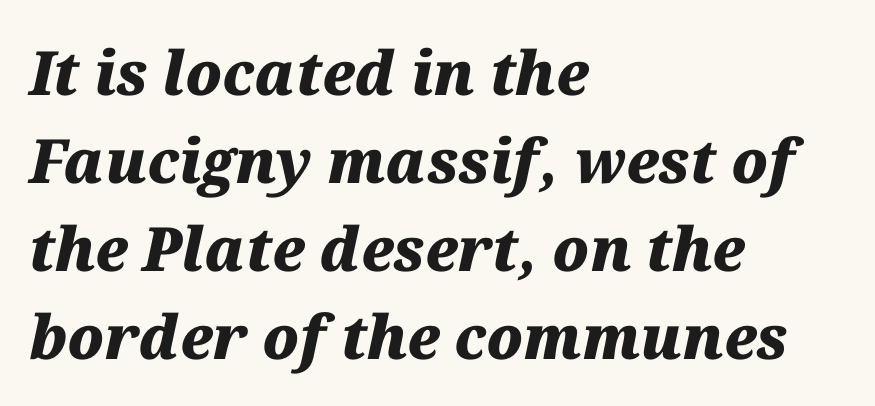
{"italic": "yes", "lean": "right", "slant_degrees": 12, "bold": "yes", "weight": "heavy", "width": "normal", "stroke_contrast": "medium", "x_height": "medium", "monospaced": "no", "underline": "no", "align": "left", "line_spacing": "normal", "line_spacing_ratio": 1.44, "letter_spacing": "normal", "letter_spacing_em": 0.0, "glyph_px": 61}
